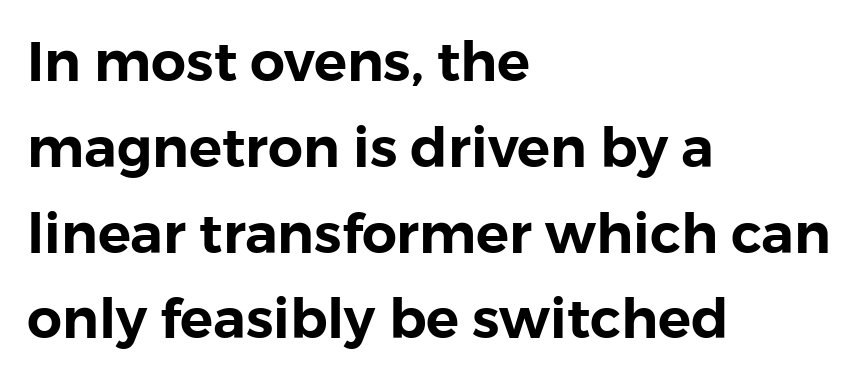
The image shows 55 px sans-serif type, upright; set left-aligned, normal line spacing (1.56x), normal letter spacing, not underlined; low stroke contrast and a medium x-height.
